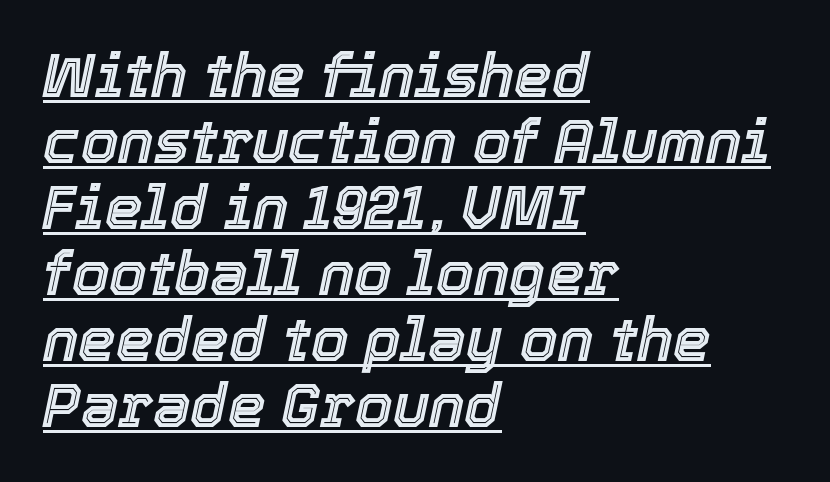
The image shows 60 px text type, italic (leaning right); set left-aligned, tight line spacing (1.1x), normal letter spacing, underlined; a medium x-height.
